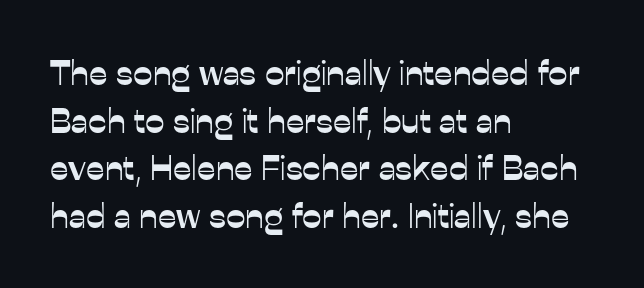
{"serif": "no", "italic": "no", "width": "normal", "stroke_contrast": "low", "x_height": "medium", "monospaced": "no", "underline": "no", "align": "left", "line_spacing": "normal", "line_spacing_ratio": 1.36, "letter_spacing": "normal", "letter_spacing_em": 0.0, "glyph_px": 35}
